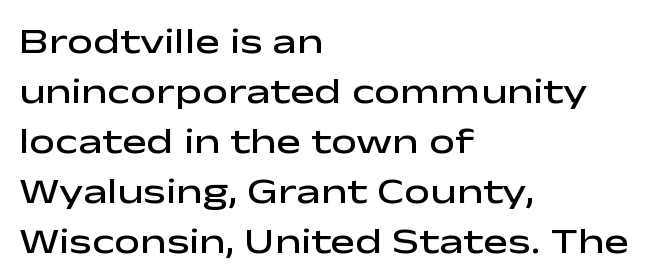
The image shows 37 px semibold, wide sans-serif type, upright; set left-aligned, normal line spacing (1.35x), normal letter spacing, not underlined; low stroke contrast and a medium x-height.
